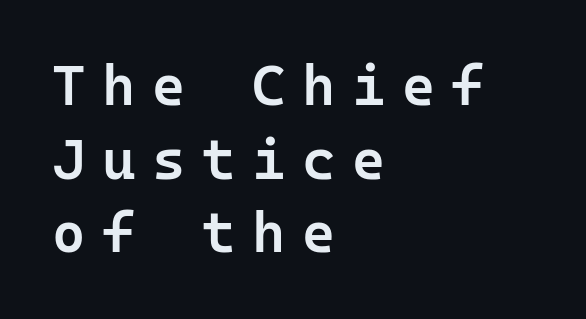
{"serif": "no", "italic": "no", "bold": "semi", "weight": "semibold", "width": "normal", "stroke_contrast": "low", "x_height": "medium", "monospaced": "yes", "underline": "no", "align": "left", "line_spacing": "normal", "line_spacing_ratio": 1.29, "letter_spacing": "wide", "letter_spacing_em": 0.29, "glyph_px": 57}
